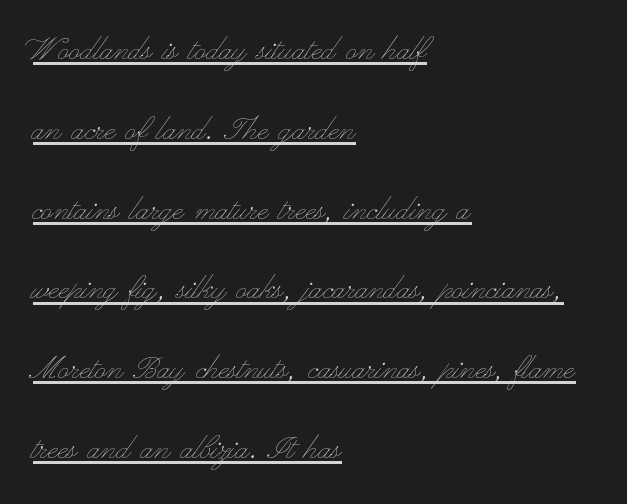
The rendering uses the underline text-decoration. The letters sit at their default tracking, neither squeezed nor spread. No heavy texture on the line: the type isn't bold. Each letter keeps its own natural width here, so spacing adapts to shape. Widely set lines give the paragraph a tall, airy silhouette. The typesetter chose a ragged-right arrangement here.
